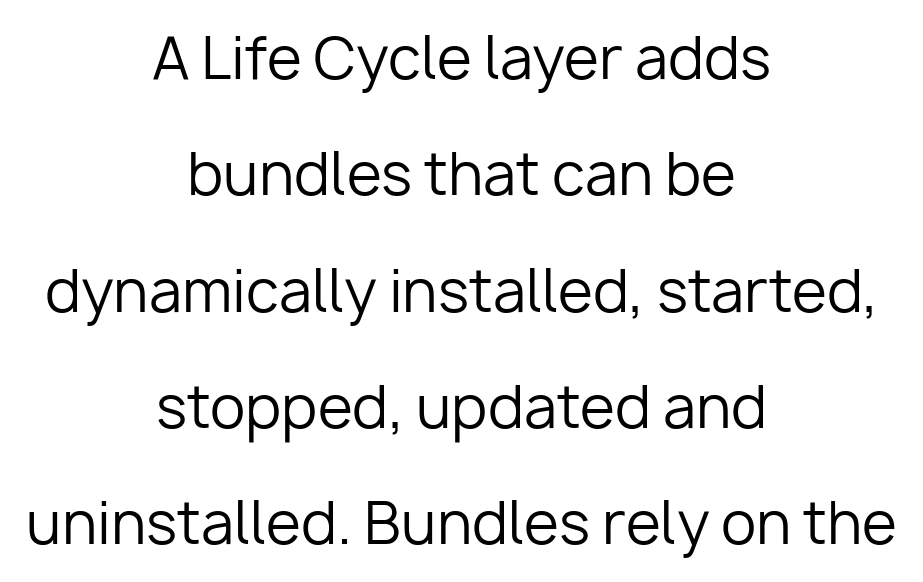
Q: Is the text bold? A: No.
Q: Is the text italic (slanted)? A: No, it is upright.
Q: Is the typeface a serif or a sans-serif typeface? A: Sans-serif.
Q: Is the text underlined? A: No.
Q: How is the paragraph aligned? A: Centered.
Q: Is the spacing between letters normal or unusually wide? A: Normal.
Q: Is the spacing between lines tight, normal or loose? A: Loose.
Q: Width (condensed, normal, or wide)? A: Normal.
Q: Stroke contrast? A: Low.
Q: x-height? A: Medium.
Q: Monospaced? A: No.
